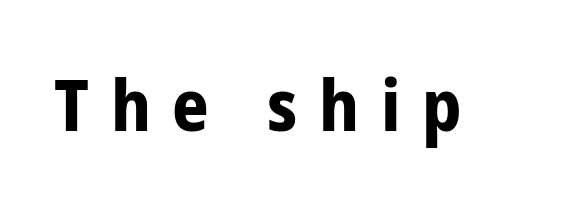
Q: Is the text bold? A: Yes.
Q: Is the text italic (slanted)? A: No, it is upright.
Q: Is the typeface a serif or a sans-serif typeface? A: Sans-serif.
Q: Is the text underlined? A: No.
Q: Is the spacing between letters normal or unusually wide? A: Unusually wide.
Q: Width (condensed, normal, or wide)? A: Condensed.
Q: Stroke contrast? A: Low.
Q: x-height? A: Medium.
Q: Monospaced? A: No.
